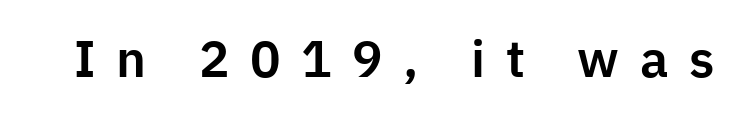
Observe the absence of serifs on each vertical stroke in this sample. Here the designer chose a conventional face with non-uniform glyph widths. Rendered with straight, roman letterforms. Honestly, the letter spacing is so wide it's the main thing you notice. A clean baseline with only descenders dipping below it.
